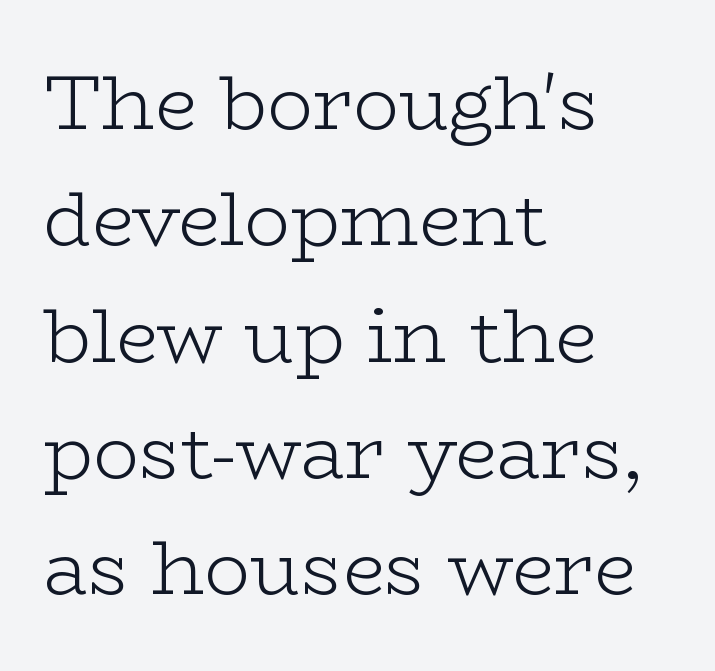
{"serif": "yes", "italic": "no", "bold": "no", "weight": "light", "width": "wide", "stroke_contrast": "low", "x_height": "medium", "monospaced": "no", "underline": "no", "align": "left", "line_spacing": "normal", "line_spacing_ratio": 1.53, "letter_spacing": "normal", "letter_spacing_em": 0.0, "glyph_px": 76}
